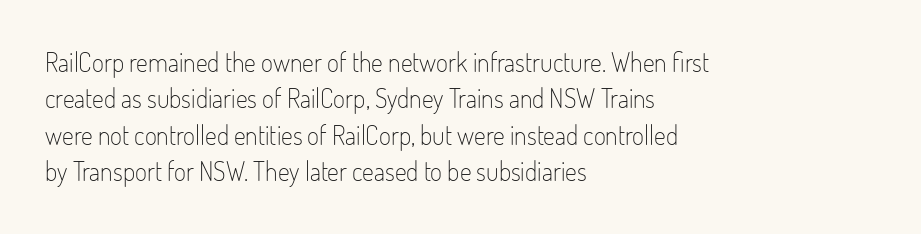
Q: Is the text bold? A: No.
Q: Is the text italic (slanted)? A: No, it is upright.
Q: Is the text underlined? A: No.
Q: How is the paragraph aligned? A: Left-aligned.
Q: Is the spacing between letters normal or unusually wide? A: Normal.
Q: Is the spacing between lines tight, normal or loose? A: Normal.
